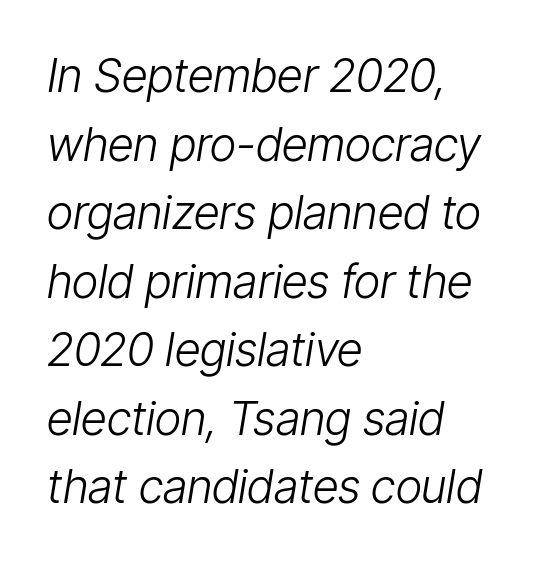
Q: Is the text bold? A: No.
Q: Is the text italic (slanted)? A: Yes, it leans right by about 9 degrees.
Q: Is the text underlined? A: No.
Q: How is the paragraph aligned? A: Left-aligned.
Q: Is the spacing between letters normal or unusually wide? A: Normal.
Q: Is the spacing between lines tight, normal or loose? A: Normal.
Q: Width (condensed, normal, or wide)? A: Condensed.
Q: Stroke contrast? A: Low.
Q: x-height? A: Medium.
Q: Monospaced? A: No.
